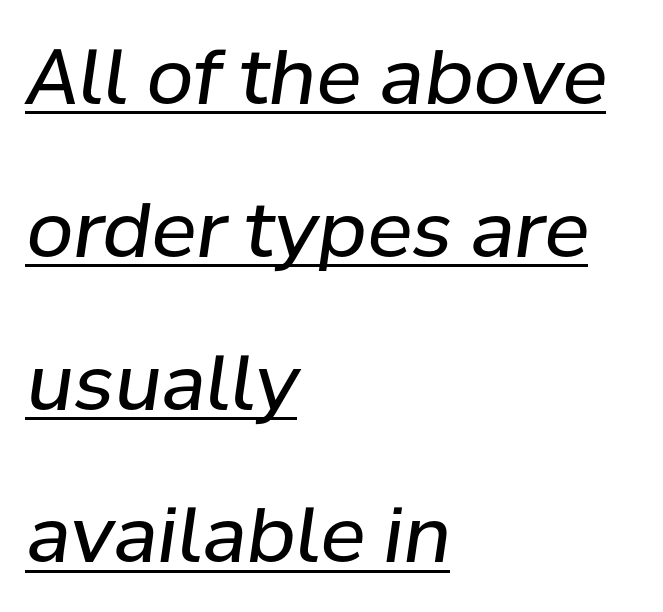
Q: Is the text bold? A: No.
Q: Is the text italic (slanted)? A: Yes, it leans right by about 8 degrees.
Q: Is the text underlined? A: Yes.
Q: How is the paragraph aligned? A: Left-aligned.
Q: Is the spacing between letters normal or unusually wide? A: Normal.
Q: Is the spacing between lines tight, normal or loose? A: Loose.
Q: Width (condensed, normal, or wide)? A: Normal.
Q: Stroke contrast? A: Low.
Q: x-height? A: Medium.
Q: Monospaced? A: No.
